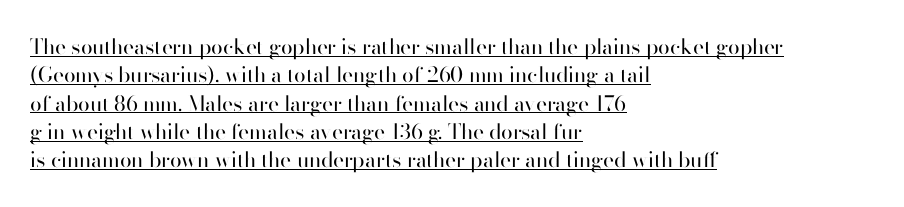
The image shows 21 px text type, upright; set left-aligned, normal line spacing (1.35x), normal letter spacing, underlined.
